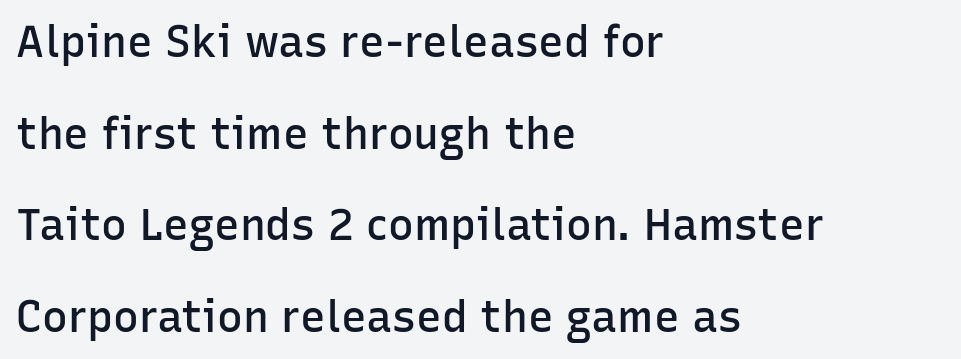
{"serif": "no", "italic": "no", "bold": "semi", "weight": "semibold", "width": "normal", "stroke_contrast": "low", "x_height": "medium", "monospaced": "no", "underline": "no", "align": "left", "line_spacing": "loose", "line_spacing_ratio": 2.13, "letter_spacing": "normal", "letter_spacing_em": 0.0, "glyph_px": 43}
